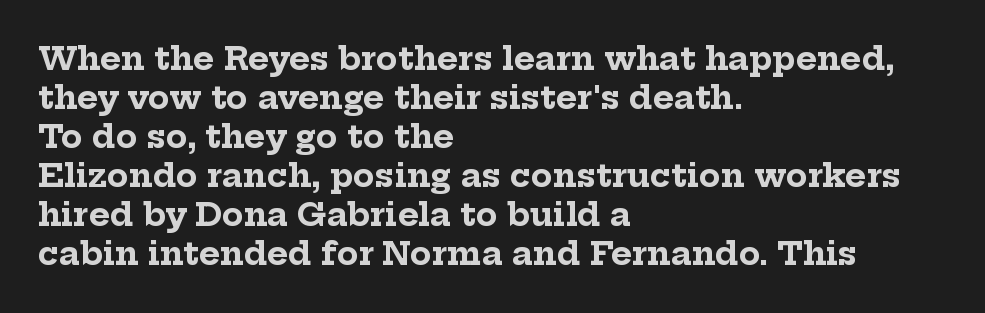
Q: Is the text bold? A: Yes.
Q: Is the text italic (slanted)? A: No, it is upright.
Q: Is the typeface a serif or a sans-serif typeface? A: Serif.
Q: Is the text underlined? A: No.
Q: How is the paragraph aligned? A: Left-aligned.
Q: Is the spacing between letters normal or unusually wide? A: Normal.
Q: Width (condensed, normal, or wide)? A: Normal.
Q: Stroke contrast? A: Low.
Q: x-height? A: Medium.
Q: Monospaced? A: No.
